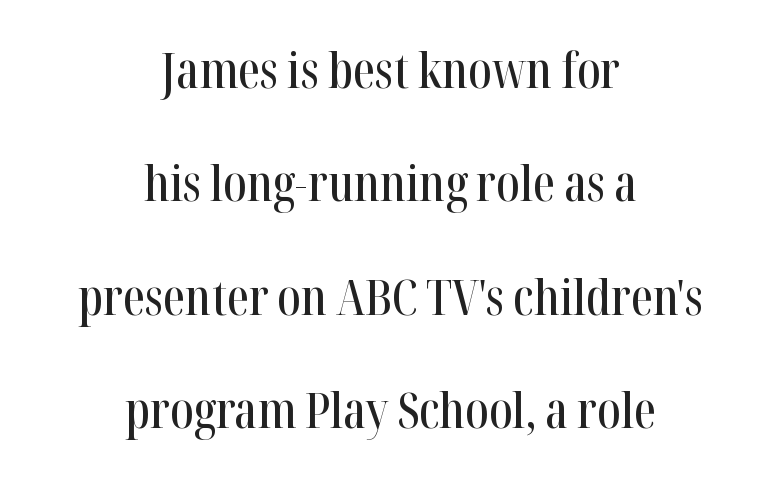
{"serif": "yes", "italic": "no", "width": "condensed", "stroke_contrast": "high", "x_height": "medium", "monospaced": "no", "underline": "no", "align": "center", "line_spacing": "loose", "line_spacing_ratio": 2.27, "letter_spacing": "normal", "letter_spacing_em": 0.0, "glyph_px": 50}
